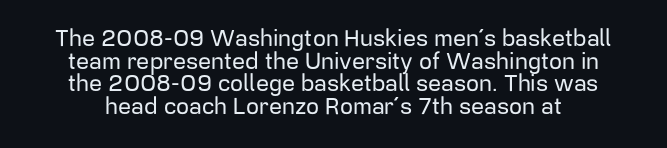
Q: Is the text italic (slanted)? A: No, it is upright.
Q: Is the text underlined? A: No.
Q: Is the spacing between letters normal or unusually wide? A: Normal.
Q: Is the spacing between lines tight, normal or loose? A: Tight.
